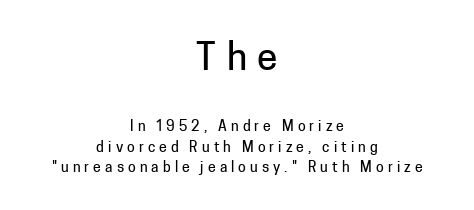
Q: Is the text italic (slanted)? A: No, it is upright.
Q: Is the typeface a serif or a sans-serif typeface? A: Sans-serif.
Q: Is the text underlined? A: No.
Q: How is the paragraph aligned? A: Centered.
Q: Is the spacing between letters normal or unusually wide? A: Unusually wide.
Q: Is the spacing between lines tight, normal or loose? A: Normal.
Q: Which block of text is set in a larger size, the first (top) or the second (bottom)? A: The first (top) one.
Q: Width (condensed, normal, or wide)? A: Normal.
Q: Stroke contrast? A: Low.
Q: x-height? A: Medium.
Q: Monospaced? A: No.
